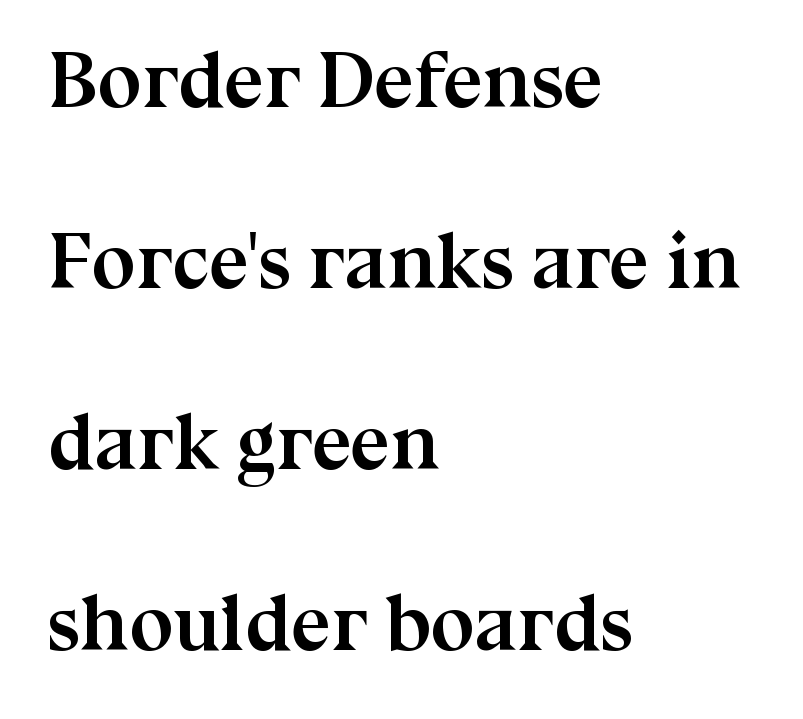
{"serif": "yes", "italic": "no", "bold": "yes", "weight": "semibold", "width": "normal", "stroke_contrast": "medium", "x_height": "medium", "monospaced": "no", "underline": "no", "align": "left", "line_spacing": "loose", "line_spacing_ratio": 2.29, "letter_spacing": "normal", "letter_spacing_em": 0.0, "glyph_px": 79}
